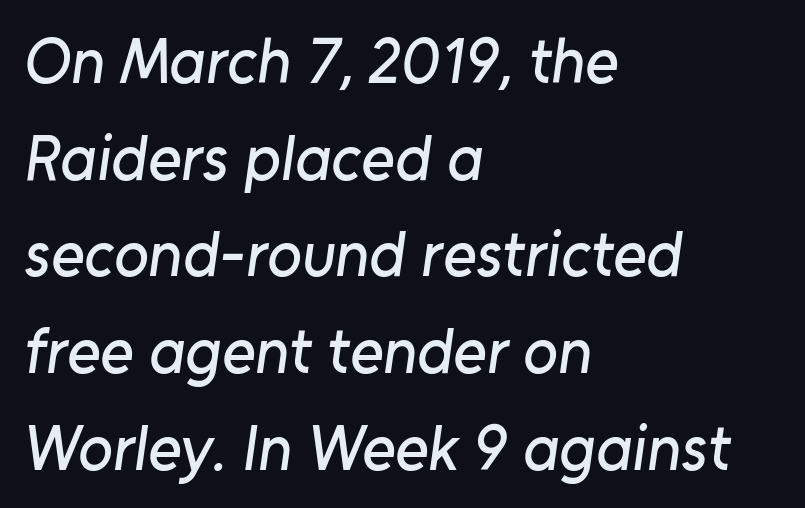
Reading down the column, the eye jumps a familiar distance to each next line. The passage shown is typeset with a sans-serif family. Here the glyphs are tracked normally, forming tight word shapes. Lines of text with bare space underneath.
